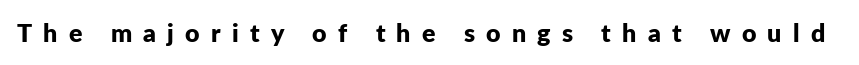
Q: Is the text bold? A: Yes.
Q: Is the text italic (slanted)? A: No, it is upright.
Q: Is the text underlined? A: No.
Q: Is the spacing between letters normal or unusually wide? A: Unusually wide.
